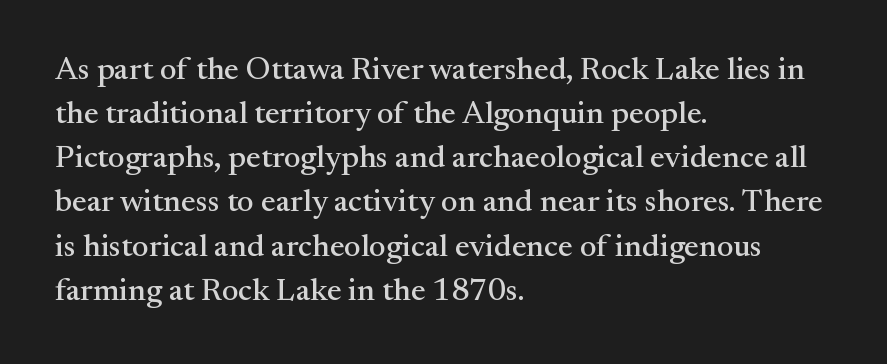
{"serif": "yes", "italic": "no", "width": "normal", "stroke_contrast": "medium", "x_height": "small", "monospaced": "no", "underline": "no", "align": "left", "line_spacing": "normal", "line_spacing_ratio": 1.38, "letter_spacing": "normal", "letter_spacing_em": 0.0, "glyph_px": 32}
